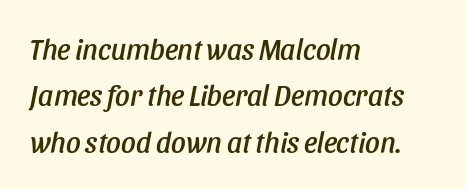
Q: Is the text italic (slanted)? A: Yes, it leans right by about 11 degrees.
Q: Is the text underlined? A: No.
Q: How is the paragraph aligned? A: Left-aligned.
Q: Is the spacing between letters normal or unusually wide? A: Normal.
Q: Is the spacing between lines tight, normal or loose? A: Normal.
Q: Width (condensed, normal, or wide)? A: Condensed.
Q: Stroke contrast? A: Low.
Q: x-height? A: Large.
Q: Monospaced? A: No.
